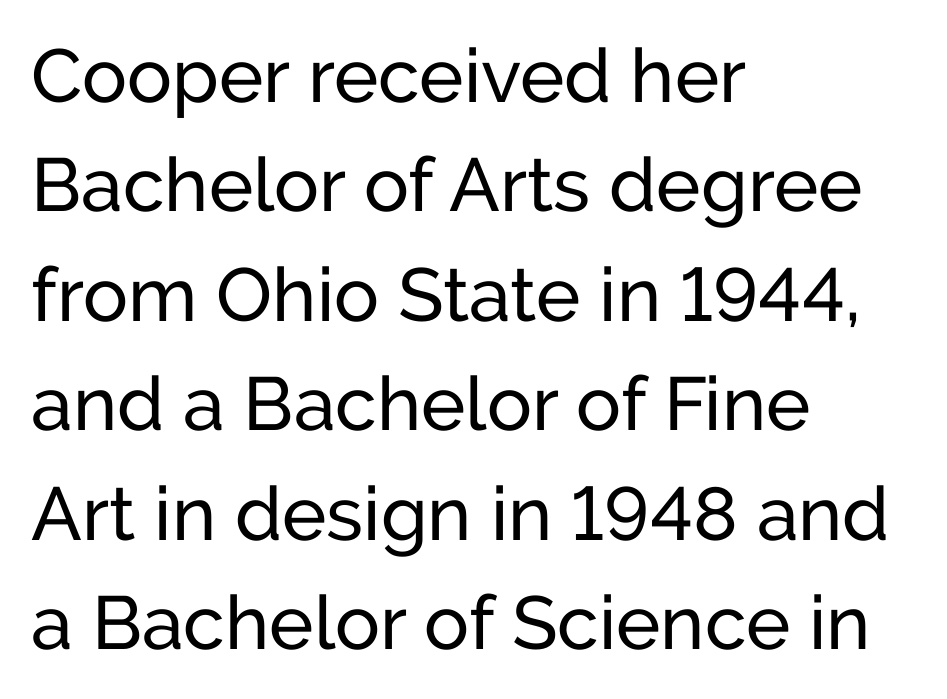
In terms of posture, this sample is upright. On a weight scale, this lands at 450 or below. Between one letter and the next there's only the usual sliver of space. Successive baselines arrive at the customary interval.
